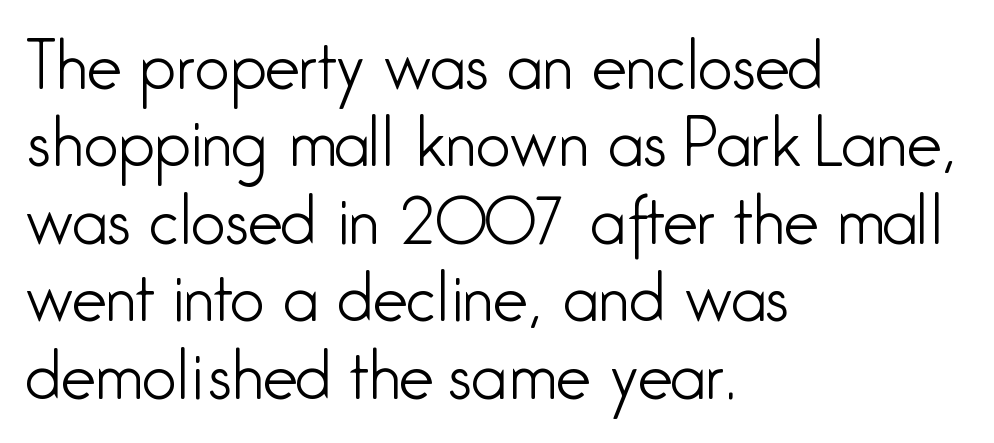
The line-height multiplier appears to be the usual default. Proportional: the letters do not fall into vertical columns. Type without underlining. Italic: no, the glyphs are upright roman. Serif or sans? Sans — the stroke terminals are bare. Left-aligned paragraph, ragged on the right.
